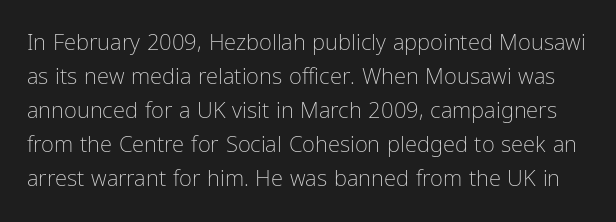
Q: Is the text bold? A: No.
Q: Is the text italic (slanted)? A: No, it is upright.
Q: Is the text underlined? A: No.
Q: Is the spacing between letters normal or unusually wide? A: Normal.
Q: Is the spacing between lines tight, normal or loose? A: Normal.
